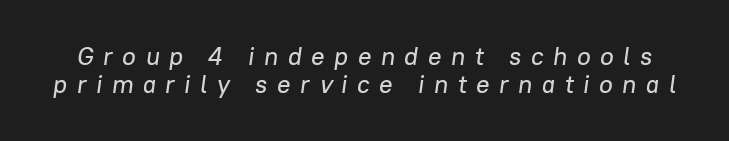
The image shows 25 px text type, italic (leaning right); set tight line spacing (1.14x), unusually wide letter spacing (+0.38 em), not underlined.
